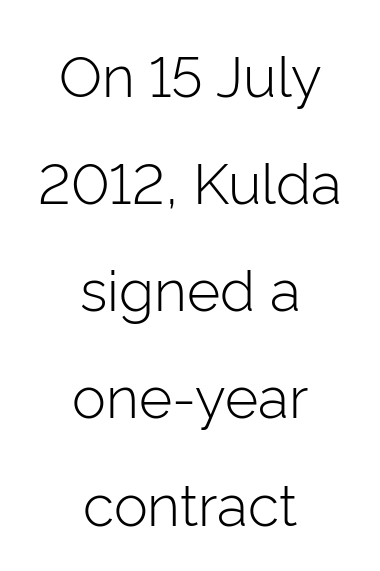
The image shows 57 px light sans-serif type, upright; set centered, line spacing 1.88x, normal letter spacing, not underlined; low stroke contrast and a medium x-height.
